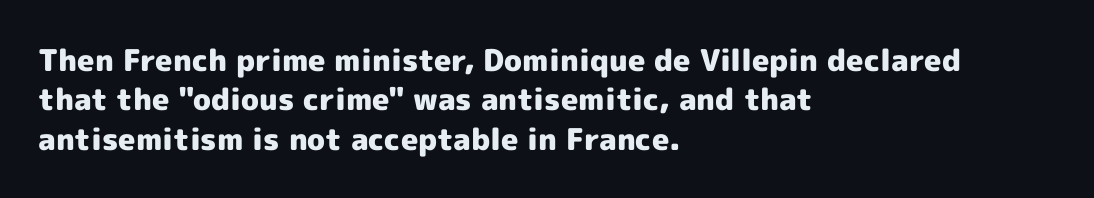
The image shows 30 px heavy sans-serif type, upright; set left-aligned, normal line spacing (1.31x), normal letter spacing, not underlined; a medium x-height.
